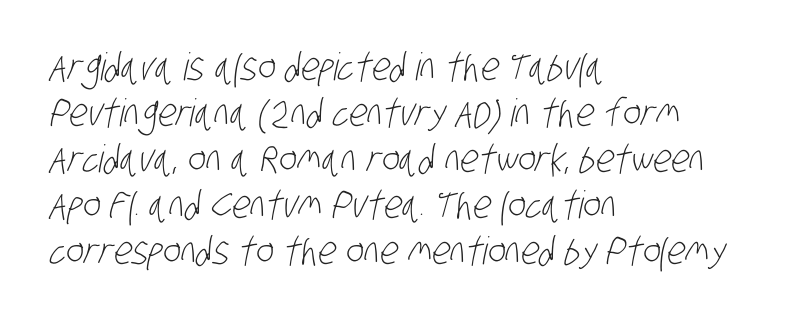
Typeset ragged right — the left edge is the straight one. Compared with a typical body face, this is equally light or lighter still. Honestly, there is no underline to notice here at all. The passage shown is typeset with a sans-serif family.
